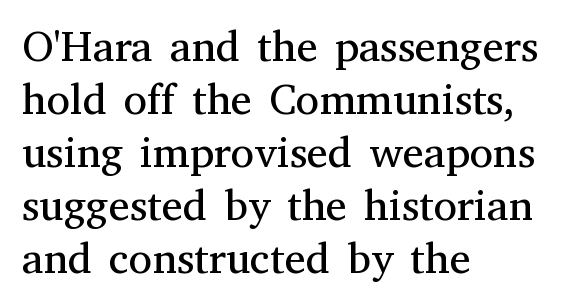
{"serif": "yes", "italic": "no", "bold": "no", "weight": "regular", "width": "normal", "stroke_contrast": "medium", "x_height": "medium", "monospaced": "no", "underline": "no", "align": "left", "line_spacing_ratio": 1.23, "letter_spacing": "normal", "letter_spacing_em": 0.0, "glyph_px": 43}
